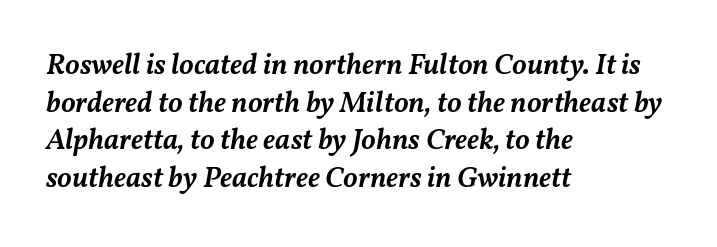
{"italic": "yes", "lean": "right", "slant_degrees": 11, "bold": "semi", "weight": "semibold", "width": "normal", "stroke_contrast": "medium", "x_height": "medium", "monospaced": "no", "underline": "no", "align": "left", "line_spacing": "normal", "line_spacing_ratio": 1.3, "letter_spacing": "normal", "letter_spacing_em": 0.0, "glyph_px": 29}
